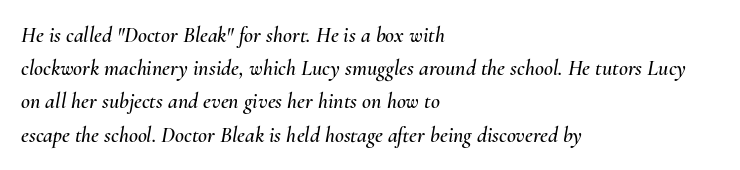
Q: Is the text italic (slanted)? A: Yes, it leans right by about 10 degrees.
Q: Is the text underlined? A: No.
Q: How is the paragraph aligned? A: Left-aligned.
Q: Is the spacing between letters normal or unusually wide? A: Normal.
Q: Is the spacing between lines tight, normal or loose? A: Normal.
